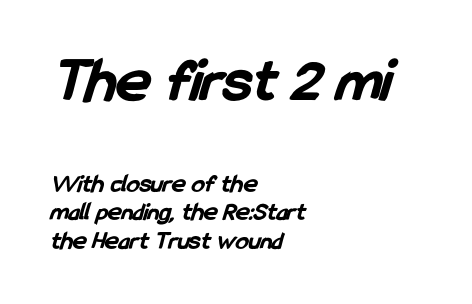
Q: Is the text bold? A: Yes.
Q: Is the typeface a serif or a sans-serif typeface? A: Sans-serif.
Q: Is the text underlined? A: No.
Q: How is the paragraph aligned? A: Left-aligned.
Q: Is the spacing between letters normal or unusually wide? A: Normal.
Q: Is the spacing between lines tight, normal or loose? A: Tight.
Q: Which block of text is set in a larger size, the first (top) or the second (bottom)? A: The first (top) one.
Q: Width (condensed, normal, or wide)? A: Condensed.
Q: Stroke contrast? A: Low.
Q: x-height? A: Medium.
Q: Monospaced? A: No.
